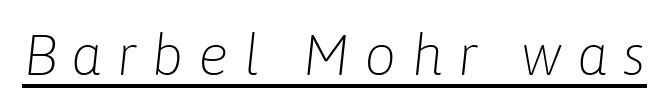
Caption: lettering with a line underneath. Note the varied advance widths — an 'i' is clearly narrower than an 'm'. The whole block is typeset with a tilt. Ink coverage per letter is moderate at most. Observe the wide spacing: letters keep a clear distance from each other.
